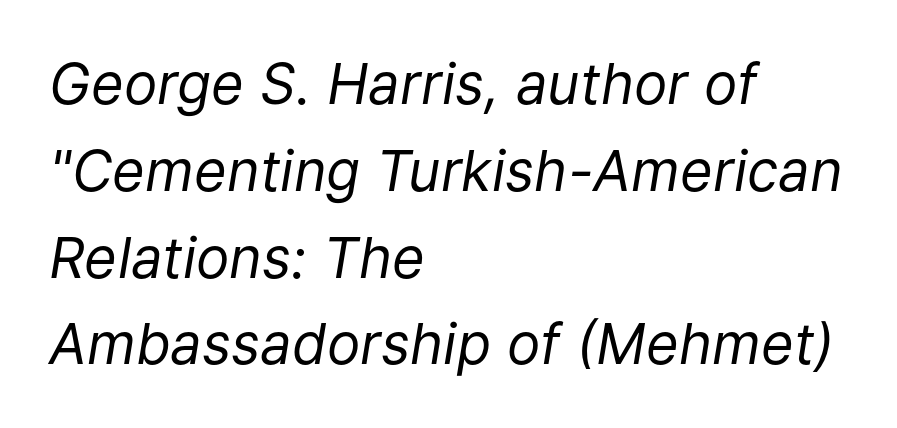
{"italic": "yes", "lean": "right", "slant_degrees": 9, "bold": "no", "weight": "regular", "width": "normal", "stroke_contrast": "low", "x_height": "medium", "monospaced": "no", "underline": "no", "align": "left", "line_spacing": "normal", "line_spacing_ratio": 1.55, "letter_spacing": "normal", "letter_spacing_em": 0.0, "glyph_px": 56}
